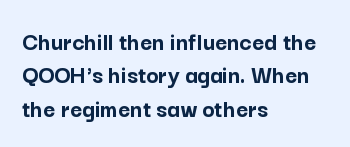
Q: Is the text bold? A: Yes.
Q: Is the text italic (slanted)? A: No, it is upright.
Q: Is the text underlined? A: No.
Q: How is the paragraph aligned? A: Left-aligned.
Q: Is the spacing between letters normal or unusually wide? A: Normal.
Q: Is the spacing between lines tight, normal or loose? A: Normal.
